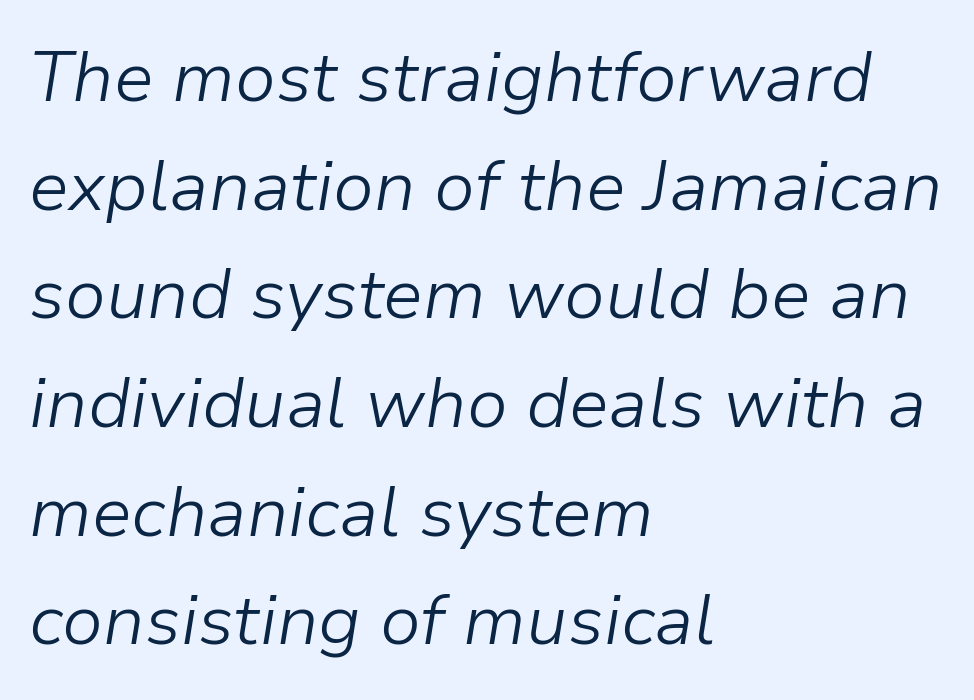
The image shows 71 px light type, italic (leaning right); set left-aligned, normal line spacing (1.53x), normal letter spacing, not underlined; low stroke contrast and a medium x-height.
